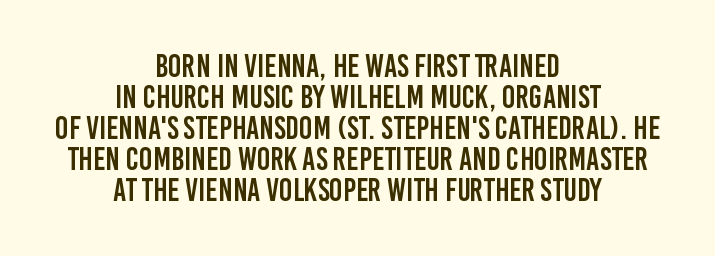
{"serif": "no", "italic": "no", "width": "condensed", "stroke_contrast": "low", "x_height": "large", "monospaced": "no", "underline": "no", "align": "center", "line_spacing": "tight", "line_spacing_ratio": 0.97, "letter_spacing": "normal", "letter_spacing_em": 0.0, "glyph_px": 32}
